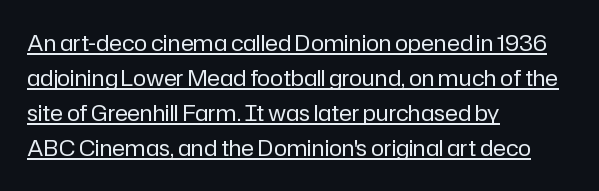
The image shows 22 px text type, upright; set left-aligned, normal line spacing (1.59x), normal letter spacing, underlined.
